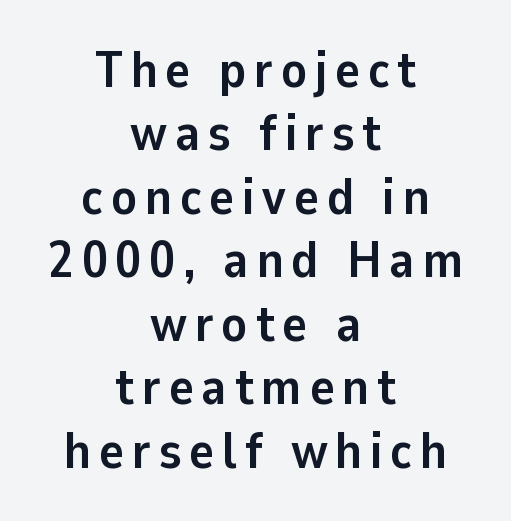
The string is rendered with underlining switched off. Is this a fixed-width face? No — the glyphs have proportional, varying widths. Alignment: centered. Italic? Not at all — the glyphs are vertical.
